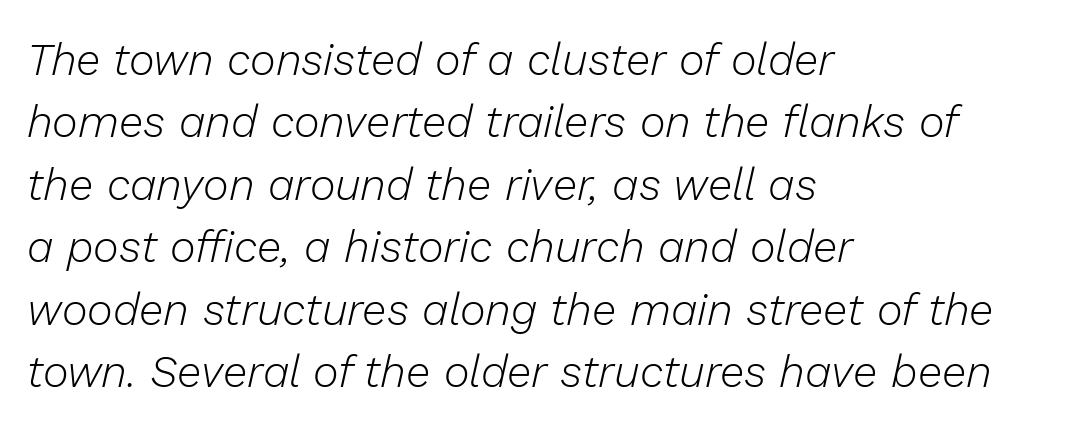
Q: Is the text bold? A: No.
Q: Is the text italic (slanted)? A: Yes, it leans right by about 13 degrees.
Q: Is the text underlined? A: No.
Q: How is the paragraph aligned? A: Left-aligned.
Q: Is the spacing between letters normal or unusually wide? A: Normal.
Q: Is the spacing between lines tight, normal or loose? A: Normal.
Q: Width (condensed, normal, or wide)? A: Normal.
Q: Stroke contrast? A: Low.
Q: x-height? A: Medium.
Q: Monospaced? A: No.
